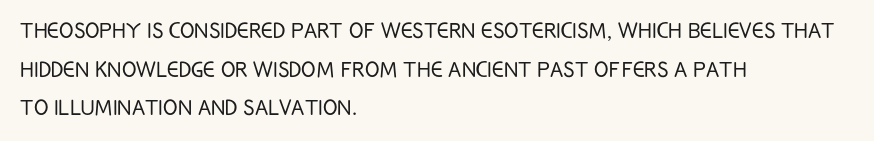
Q: Is the text bold? A: No.
Q: Is the text italic (slanted)? A: No, it is upright.
Q: Is the text underlined? A: No.
Q: How is the paragraph aligned? A: Left-aligned.
Q: Is the spacing between letters normal or unusually wide? A: Normal.
Q: Is the spacing between lines tight, normal or loose? A: Normal.
